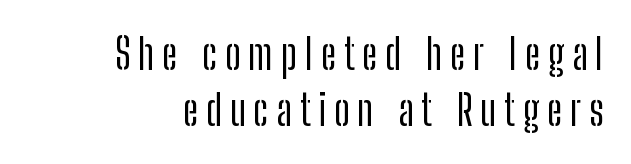
{"serif": "no", "italic": "no", "width": "condensed", "stroke_contrast": "low", "x_height": "medium", "monospaced": "no", "underline": "no", "align": "right", "line_spacing": "normal", "line_spacing_ratio": 1.34, "glyph_px": 42}
